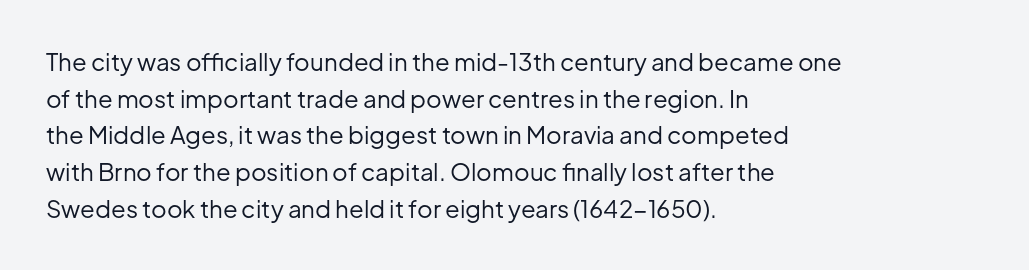
The image shows 24 px text type, upright; set left-aligned, normal line spacing (1.53x), normal letter spacing, not underlined.
